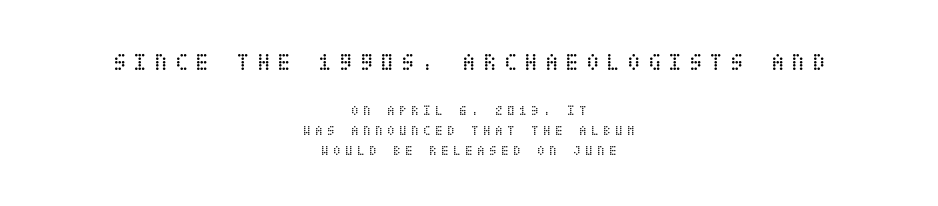
The image shows 24 px text type, upright; set centered, normal line spacing (1.44x), unusually wide letter spacing (+0.31 em), not underlined; the first (top) block is 1.71x larger.
